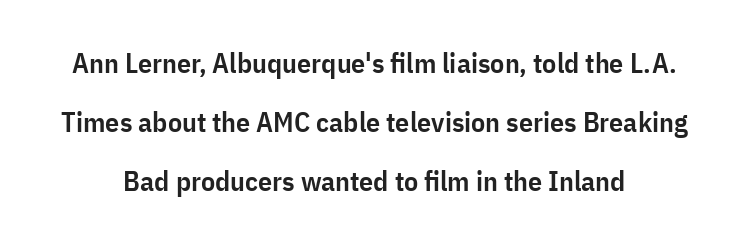
{"serif": "no", "italic": "no", "bold": "semi", "weight": "semibold", "width": "condensed", "stroke_contrast": "low", "x_height": "medium", "monospaced": "no", "underline": "no", "align": "center", "line_spacing": "loose", "line_spacing_ratio": 2.11, "letter_spacing": "normal", "letter_spacing_em": 0.0, "glyph_px": 28}
